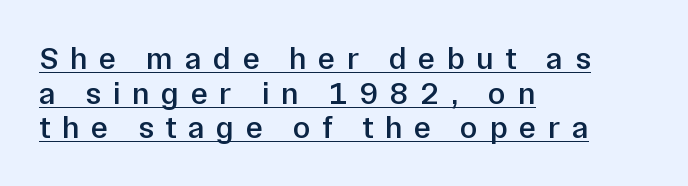
Reading down the block, your eye returns to a fixed left position each line. The strokes are fattened partway — semibold, not bold. Italic? Not at all — the glyphs are vertical. Look at the tracking — it's clearly loosened, letters drifting apart. The rendered words wear a rule along their underside.
